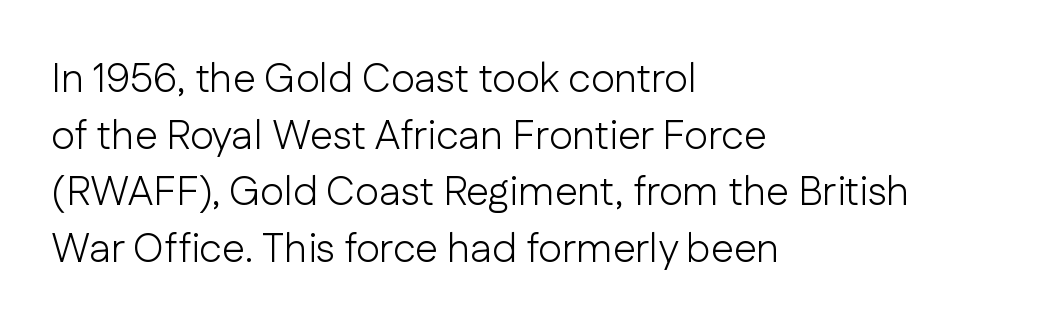
{"serif": "no", "italic": "no", "bold": "no", "weight": "light", "width": "normal", "stroke_contrast": "low", "x_height": "medium", "monospaced": "no", "underline": "no", "align": "left", "line_spacing": "normal", "line_spacing_ratio": 1.38, "letter_spacing": "normal", "letter_spacing_em": 0.0, "glyph_px": 41}
